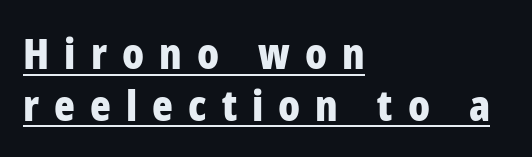
Compared with an ordinary text face, these strokes are far heavier — a full bold. There is plenty of visible air inserted between adjacent glyphs. Do the characters align in a grid? No, the font is proportional. It's the straight-up-and-down kind of type.
